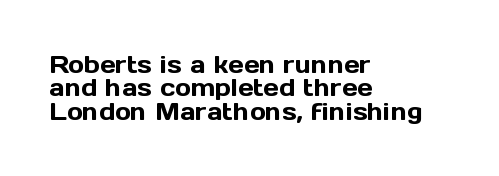
{"italic": "no", "underline": "no", "align": "left", "line_spacing": "tight", "line_spacing_ratio": 0.97, "letter_spacing": "normal", "letter_spacing_em": 0.0, "glyph_px": 24}
